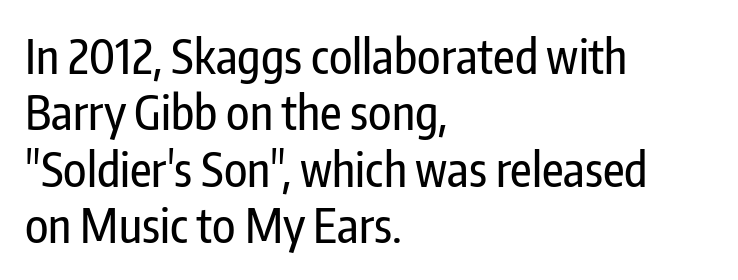
Decoration check: the copy has no underline. The horizontal fit of the characters is conventional and even. Proportional: the letters do not fall into vertical columns. This sample uses an upright cut, with every glyph sitting square on the baseline. In CSS terms this would be text-align: left.
